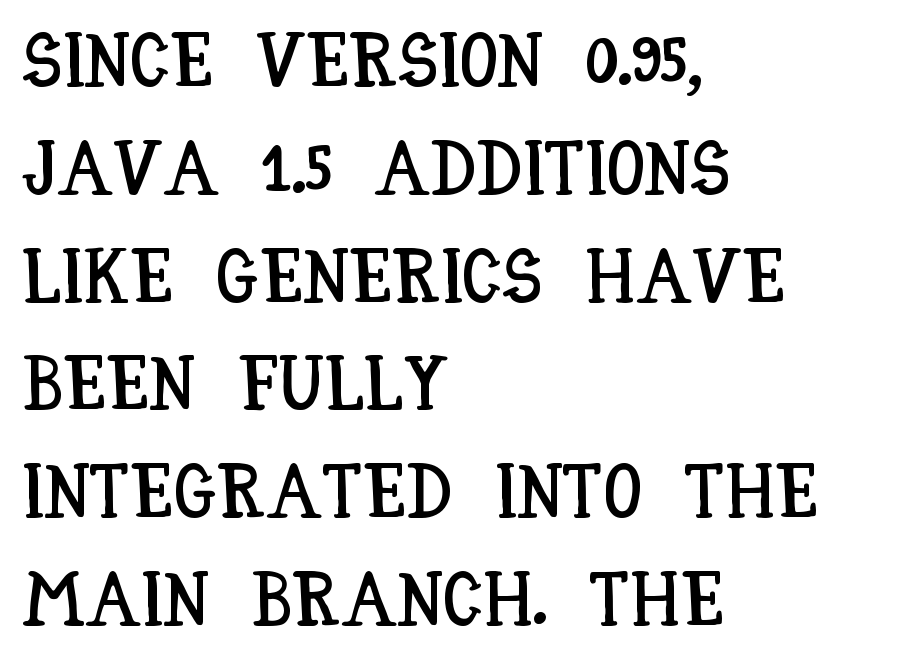
Q: Is the text italic (slanted)? A: No, it is upright.
Q: Is the text underlined? A: No.
Q: How is the paragraph aligned? A: Left-aligned.
Q: Is the spacing between letters normal or unusually wide? A: Normal.
Q: Is the spacing between lines tight, normal or loose? A: Normal.
Q: Width (condensed, normal, or wide)? A: Condensed.
Q: Stroke contrast? A: Low.
Q: x-height? A: Large.
Q: Monospaced? A: No.
